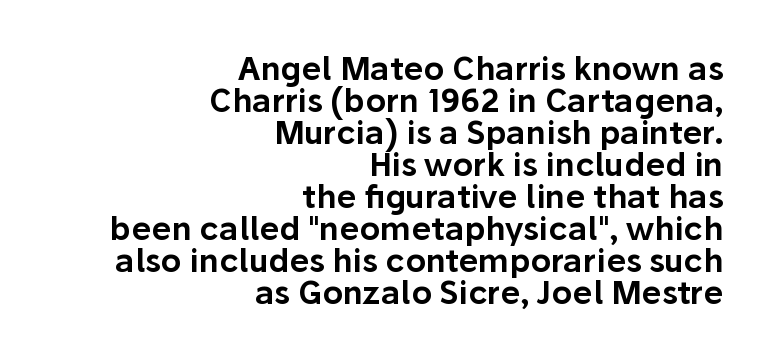
Type style note: lacks serifs. Lines of text with bare space underneath. A typesetter would call this proportional, since set widths differ per character. Nope, not italic — everything's standing straight. Cramped leading.
